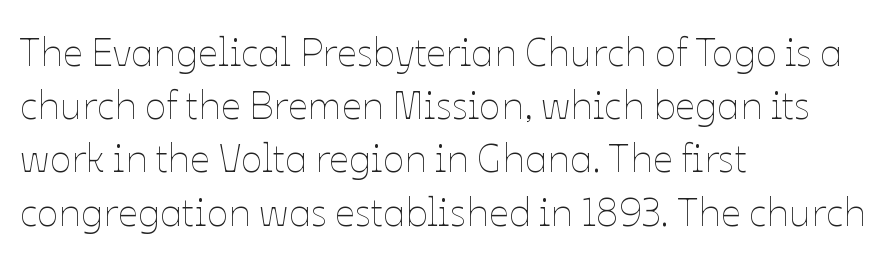
{"italic": "no", "bold": "no", "weight": "thin", "width": "normal", "stroke_contrast": "low", "x_height": "medium", "monospaced": "no", "underline": "no", "align": "left", "line_spacing": "normal", "line_spacing_ratio": 1.33, "letter_spacing": "normal", "letter_spacing_em": 0.0, "glyph_px": 40}
